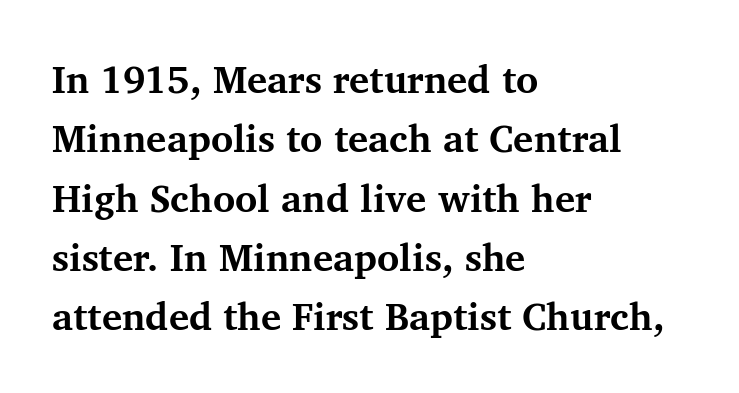
{"serif": "yes", "italic": "no", "bold": "yes", "weight": "bold", "width": "normal", "stroke_contrast": "medium", "x_height": "medium", "monospaced": "no", "underline": "no", "align": "left", "line_spacing": "normal", "line_spacing_ratio": 1.56, "letter_spacing": "normal", "letter_spacing_em": 0.0, "glyph_px": 38}
